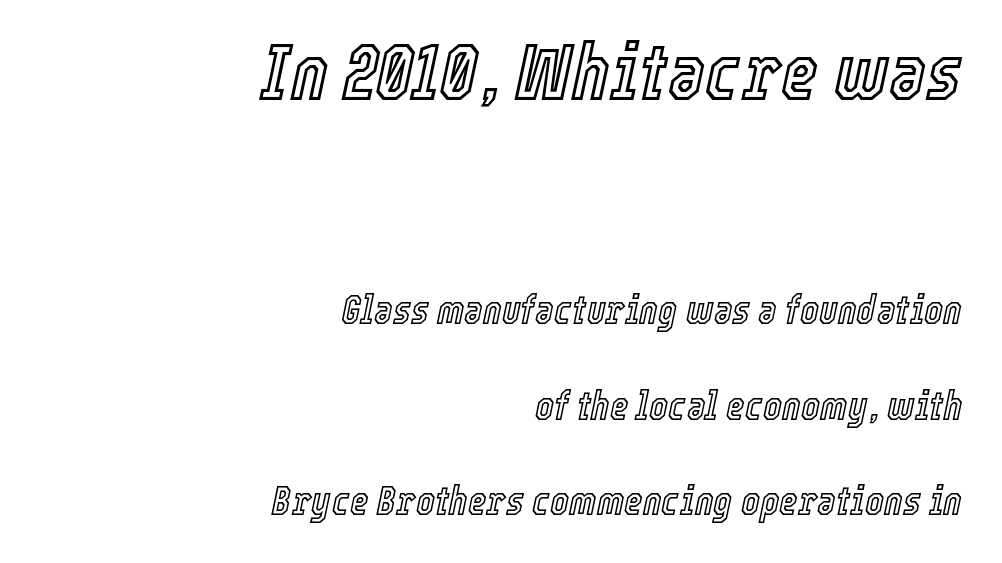
The image shows 80 px condensed type, italic (leaning right); set right-aligned, loose line spacing (2.38x), normal letter spacing, not underlined; the first (top) block is 2.0x larger; a medium x-height.
